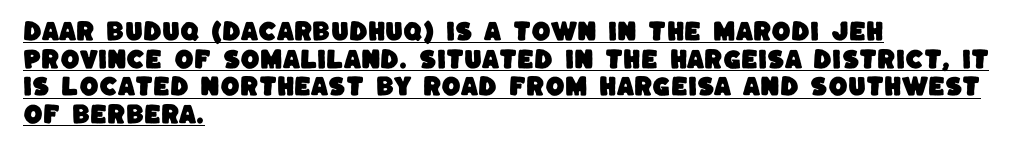
Q: Is the text underlined? A: Yes.
Q: How is the paragraph aligned? A: Left-aligned.
Q: Is the spacing between letters normal or unusually wide? A: Normal.
Q: Is the spacing between lines tight, normal or loose? A: Normal.
